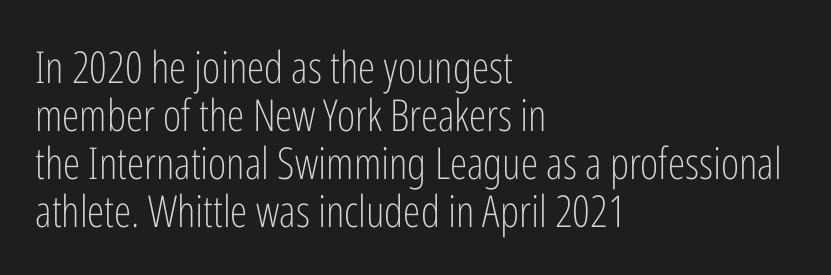
Q: Is the text bold? A: No.
Q: Is the text italic (slanted)? A: No, it is upright.
Q: Is the typeface a serif or a sans-serif typeface? A: Sans-serif.
Q: Is the text underlined? A: No.
Q: How is the paragraph aligned? A: Left-aligned.
Q: Is the spacing between letters normal or unusually wide? A: Normal.
Q: Is the spacing between lines tight, normal or loose? A: Tight.
Q: Width (condensed, normal, or wide)? A: Condensed.
Q: Stroke contrast? A: Low.
Q: x-height? A: Medium.
Q: Monospaced? A: No.
